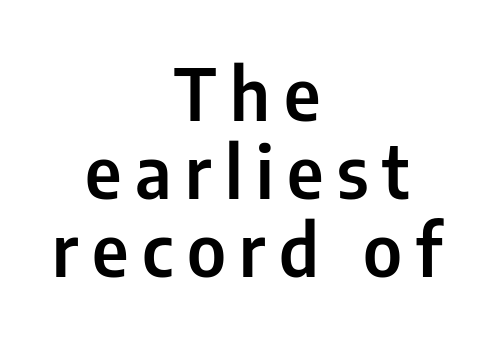
Q: Is the text italic (slanted)? A: No, it is upright.
Q: Is the typeface a serif or a sans-serif typeface? A: Sans-serif.
Q: Is the text underlined? A: No.
Q: How is the paragraph aligned? A: Centered.
Q: Is the spacing between lines tight, normal or loose? A: Tight.
Q: Width (condensed, normal, or wide)? A: Condensed.
Q: Stroke contrast? A: Low.
Q: x-height? A: Medium.
Q: Monospaced? A: No.
